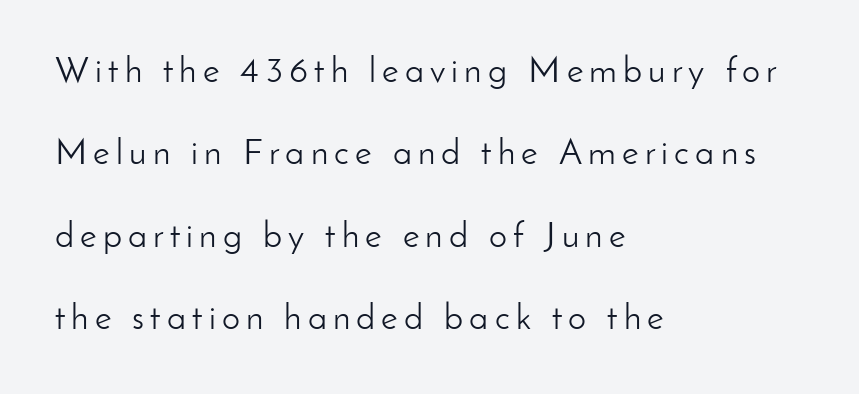
{"serif": "no", "italic": "no", "bold": "no", "weight": "light", "width": "normal", "stroke_contrast": "low", "x_height": "small", "monospaced": "no", "underline": "no", "align": "left", "line_spacing": "loose", "line_spacing_ratio": 2.29, "glyph_px": 36}
